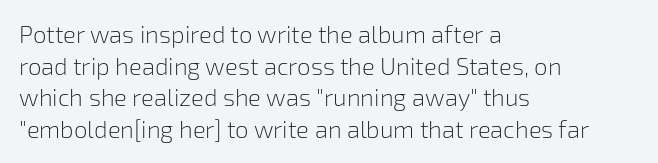
Leftover space on each line is placed entirely after the last word. The typesetting does not lean heavy: it is not bold. Honestly, the letter spacing is just normal — you wouldn't notice it. Underline: absent. If you drew a line through each stem, it would be perfectly vertical.
